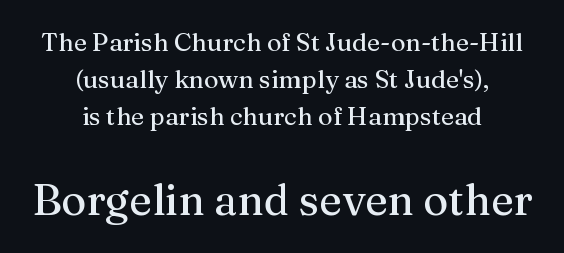
The image shows 43 px serif type, upright; set centered, normal line spacing (1.49x), normal letter spacing, not underlined; the second (bottom) block is 1.72x larger; medium stroke contrast and a medium x-height.
